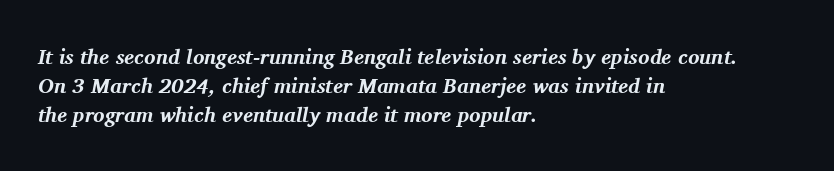
Q: Is the text bold? A: Yes.
Q: Is the text italic (slanted)? A: Yes, it leans right by about 11 degrees.
Q: Is the text underlined? A: No.
Q: How is the paragraph aligned? A: Left-aligned.
Q: Is the spacing between letters normal or unusually wide? A: Normal.
Q: Is the spacing between lines tight, normal or loose? A: Normal.
